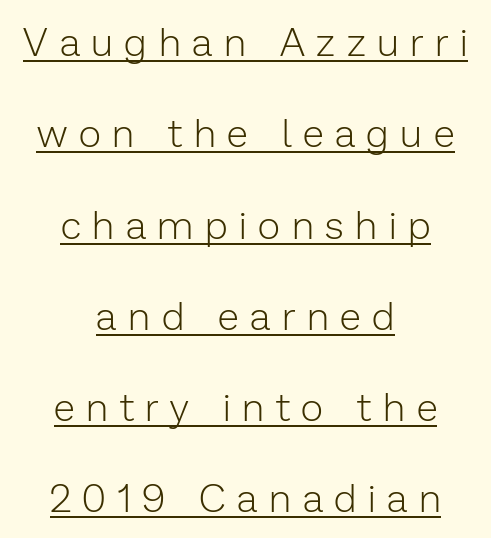
The passage shown is not bold in any degree. The line-height multiplier appears high, well above default. Glance below the letters and you will spot a drawn line. The rendering shows plain stroke endings on the letterforms — a sans-serif design.
